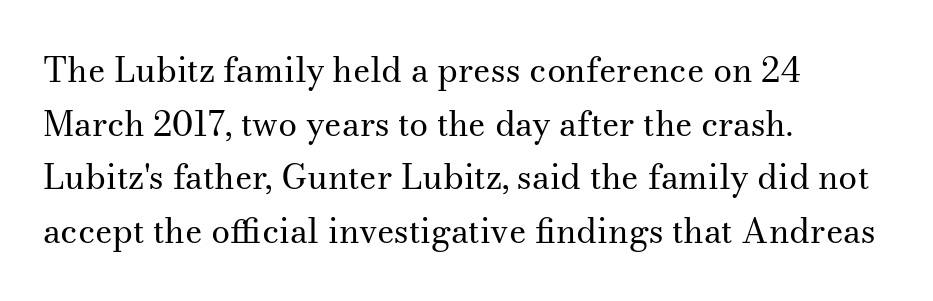
Does extra space separate the letters? No, they use regular spacing. Does the copy run flush right? No — it runs flush left. Type without underlining. Ascenders rise straight up at ninety degrees. This sample has the flowing, uneven cadence of proportional lettering.
